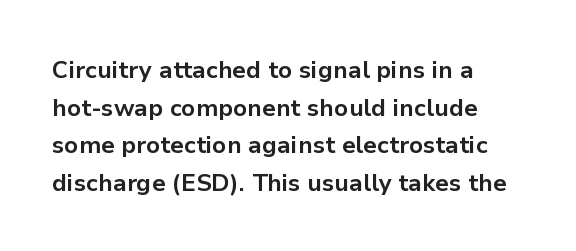
{"italic": "no", "bold": "yes", "underline": "no", "align": "left", "line_spacing": "normal", "line_spacing_ratio": 1.57, "letter_spacing": "normal", "letter_spacing_em": 0.0, "glyph_px": 24}
